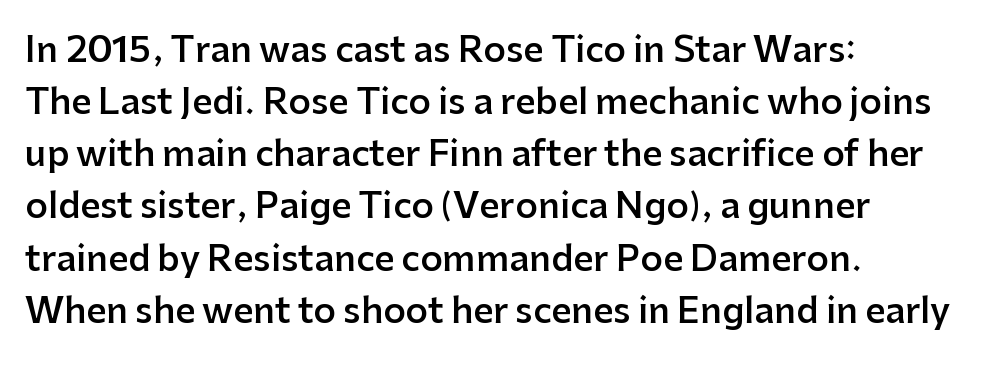
The image shows 35 px semibold sans-serif type, upright; set left-aligned, normal line spacing (1.49x), normal letter spacing, not underlined; low stroke contrast and a medium x-height.
